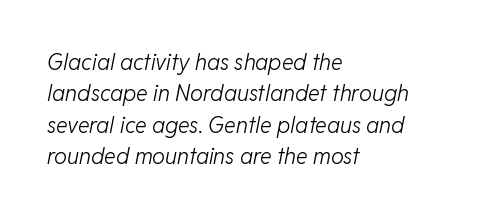
{"italic": "yes", "lean": "right", "slant_degrees": 11, "bold": "no", "underline": "no", "align": "left", "line_spacing": "normal", "line_spacing_ratio": 1.43, "letter_spacing": "normal", "letter_spacing_em": 0.0, "glyph_px": 22}
